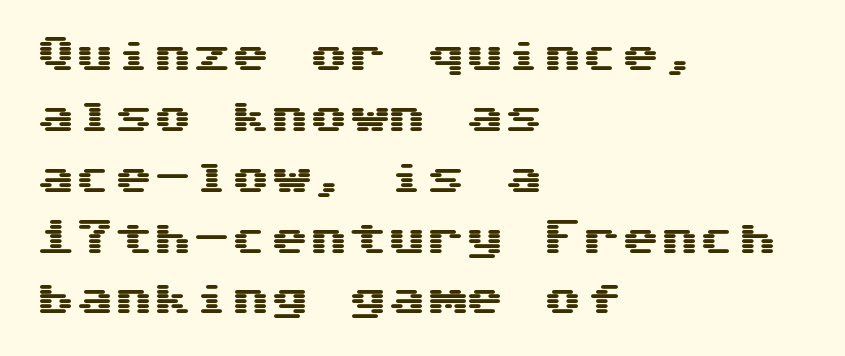
{"serif": "no", "italic": "no", "width": "wide", "stroke_contrast": "medium", "x_height": "medium", "underline": "no", "align": "left", "line_spacing": "normal", "line_spacing_ratio": 1.56, "letter_spacing": "normal", "letter_spacing_em": 0.0, "glyph_px": 39}
